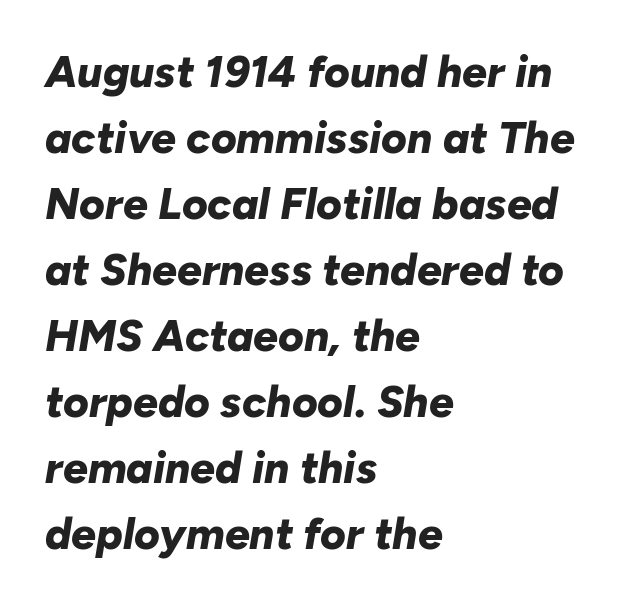
{"italic": "yes", "lean": "right", "slant_degrees": 10, "bold": "yes", "weight": "bold", "width": "normal", "stroke_contrast": "low", "x_height": "medium", "monospaced": "no", "underline": "no", "align": "left", "line_spacing": "normal", "line_spacing_ratio": 1.5, "letter_spacing": "normal", "letter_spacing_em": 0.0, "glyph_px": 44}
